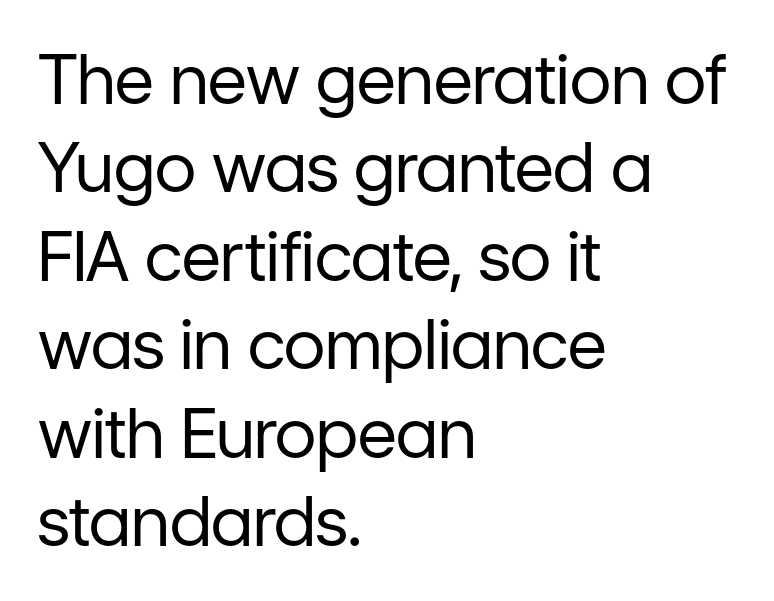
The image shows 68 px regular-weight sans-serif type, upright; set left-aligned, normal line spacing (1.3x), normal letter spacing, not underlined; low stroke contrast and a medium x-height.
